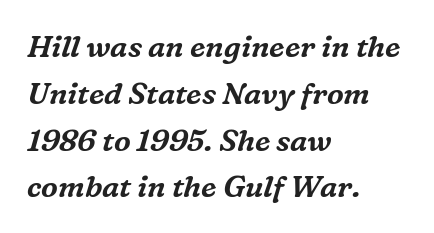
Do the characters align in a grid? No, the font is proportional. Has an underline been added? It has not. Characters follow at the spacing the type designer built in. Visually the block forms a straight wall on the left and a jagged coastline on the right. Every character sits at an angle, as italics do. Honestly, the row spacing looks completely unremarkable.
